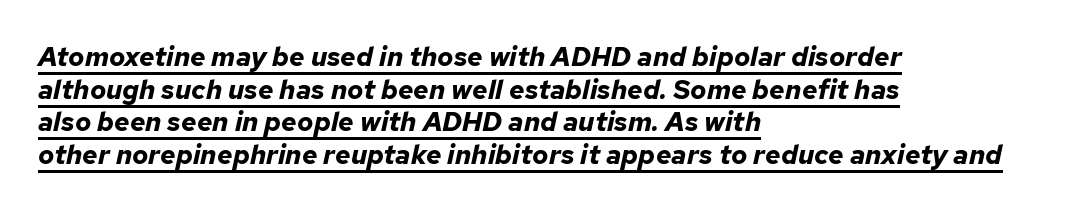
{"italic": "yes", "lean": "right", "slant_degrees": 12, "bold": "yes", "underline": "yes", "align": "left", "line_spacing_ratio": 1.21, "letter_spacing": "normal", "letter_spacing_em": 0.0, "glyph_px": 27}
